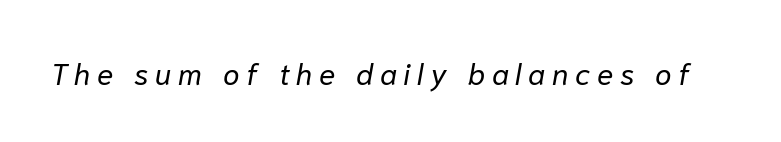
{"italic": "yes", "lean": "right", "slant_degrees": 10, "bold": "no", "weight": "regular", "width": "normal", "stroke_contrast": "low", "x_height": "medium", "monospaced": "no", "underline": "no", "letter_spacing": "wide", "letter_spacing_em": 0.22, "glyph_px": 30}
